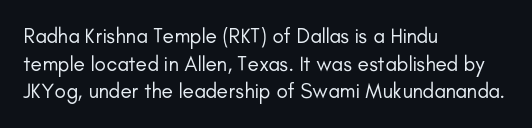
{"italic": "no", "bold": "no", "underline": "no", "align": "left", "line_spacing": "normal", "line_spacing_ratio": 1.32, "letter_spacing": "normal", "letter_spacing_em": 0.0, "glyph_px": 21}
